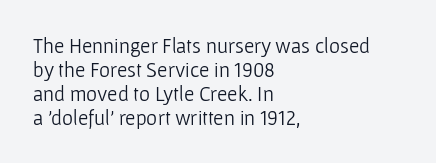
The image shows 21 px text type, upright; set left-aligned, tight line spacing (1.14x), normal letter spacing, not underlined.
